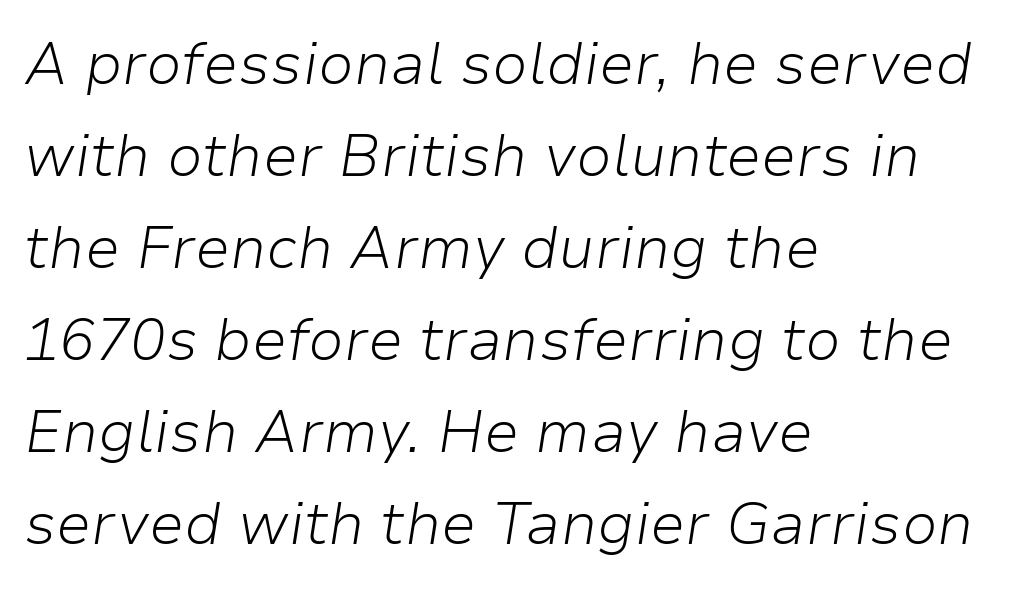
{"italic": "yes", "lean": "right", "slant_degrees": 9, "bold": "no", "weight": "light", "width": "normal", "stroke_contrast": "low", "x_height": "medium", "monospaced": "no", "underline": "no", "align": "left", "line_spacing": "normal", "line_spacing_ratio": 1.56, "letter_spacing": "normal", "letter_spacing_em": 0.0, "glyph_px": 59}
